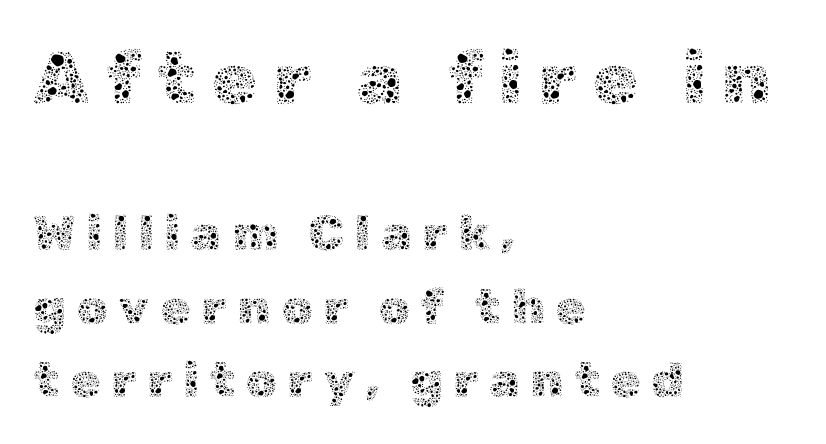
The face used here is proportionally spaced, like ordinary book or web type. Upright lettering throughout. Large over small — that's the arrangement of the two blocks here. Regarding leading, the lines here are spaced in the standard way. Anything drawn beneath the words? Only blank space. The typesetting does not lean heavy: it is not bold.
